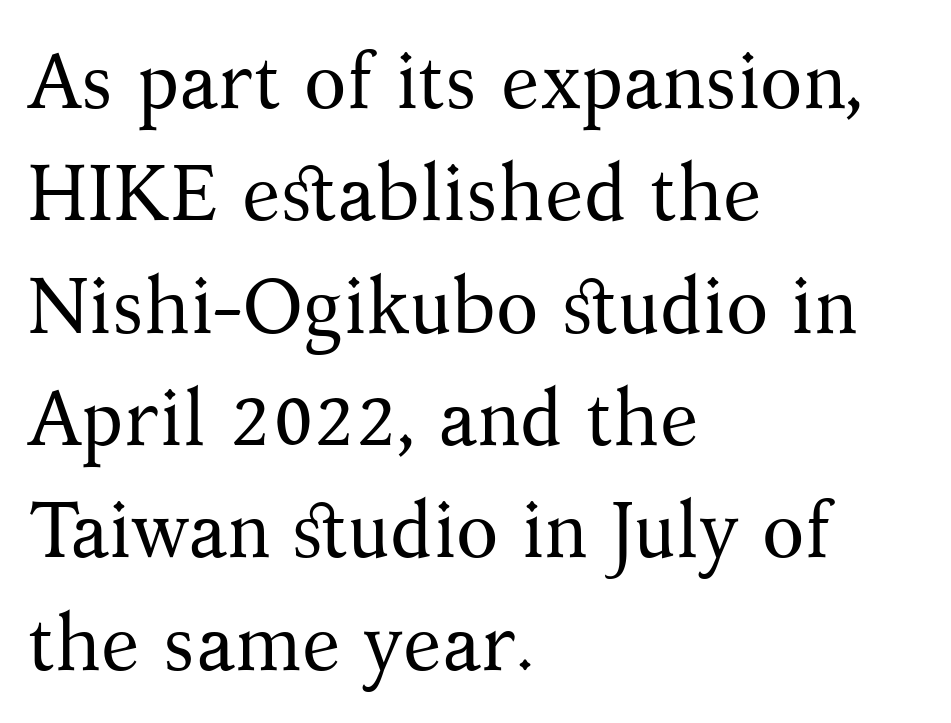
Style check: upright. The type family on display is of the serif kind. Looks like regular typesetting: each glyph gets only the width it needs. Think standard paragraph weight, or any step lighter than that.
